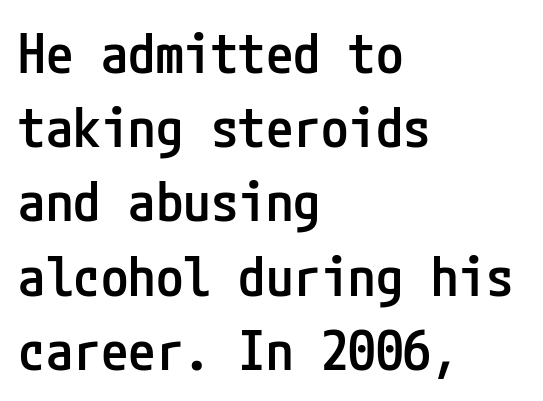
The image shows 55 px semibold, condensed sans-serif type, upright; set left-aligned, normal line spacing (1.35x), normal letter spacing, not underlined; low stroke contrast and a medium x-height.
